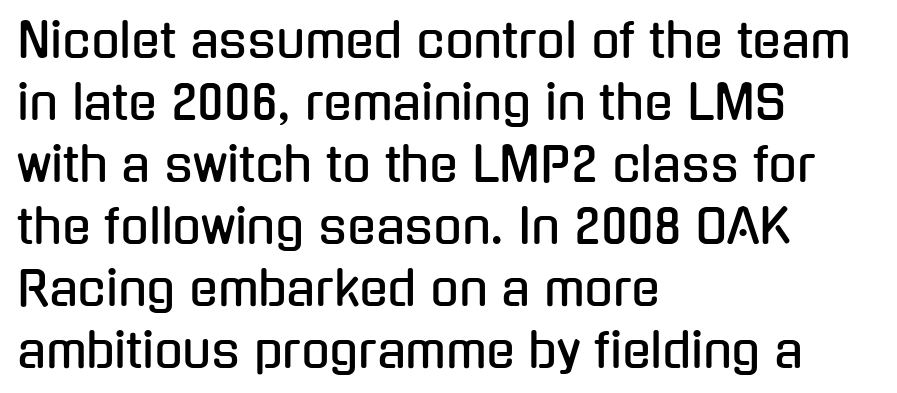
The image shows 47 px condensed sans-serif type, upright; set left-aligned, normal line spacing (1.32x), normal letter spacing, not underlined; low stroke contrast and a medium x-height.
